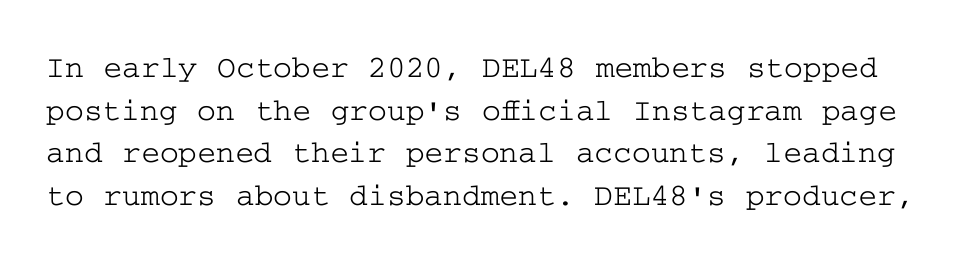
The image shows 32 px wide serif type, upright; set normal line spacing (1.33x), normal letter spacing, not underlined; low stroke contrast and a medium x-height.
